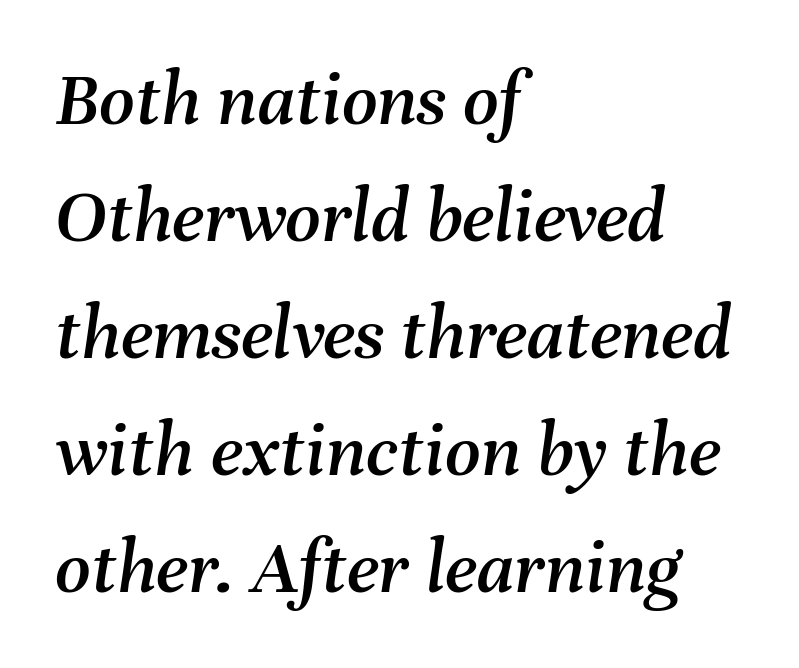
Q: Is the text italic (slanted)? A: Yes, it leans right by about 8 degrees.
Q: Is the text underlined? A: No.
Q: How is the paragraph aligned? A: Left-aligned.
Q: Is the spacing between letters normal or unusually wide? A: Normal.
Q: Is the spacing between lines tight, normal or loose? A: Normal.
Q: Width (condensed, normal, or wide)? A: Normal.
Q: Stroke contrast? A: Medium.
Q: x-height? A: Medium.
Q: Monospaced? A: No.
